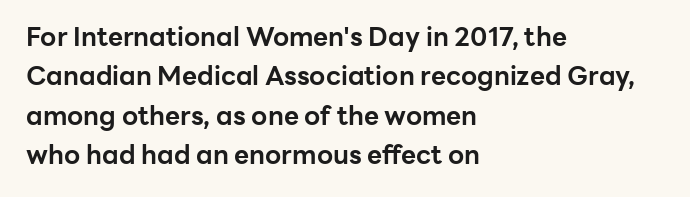
Typeset ragged right — the left edge is the straight one. The passage shown is not underscored anywhere. The lettering stays uniformly vertical, giving the passage a roman look. Short note: letters normally spaced.
